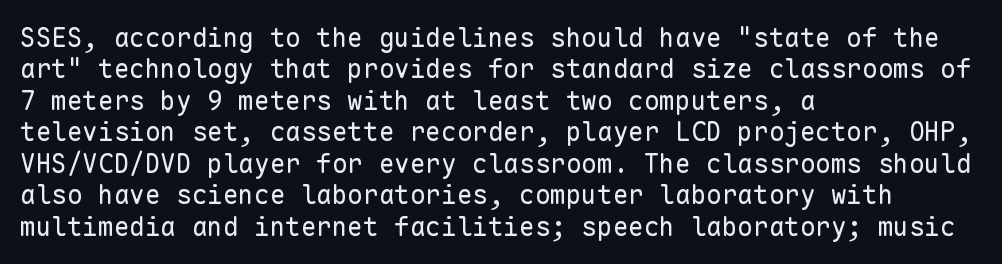
Q: Is the text bold? A: No.
Q: Is the text italic (slanted)? A: No, it is upright.
Q: Is the text underlined? A: No.
Q: How is the paragraph aligned? A: Left-aligned.
Q: Is the spacing between letters normal or unusually wide? A: Normal.
